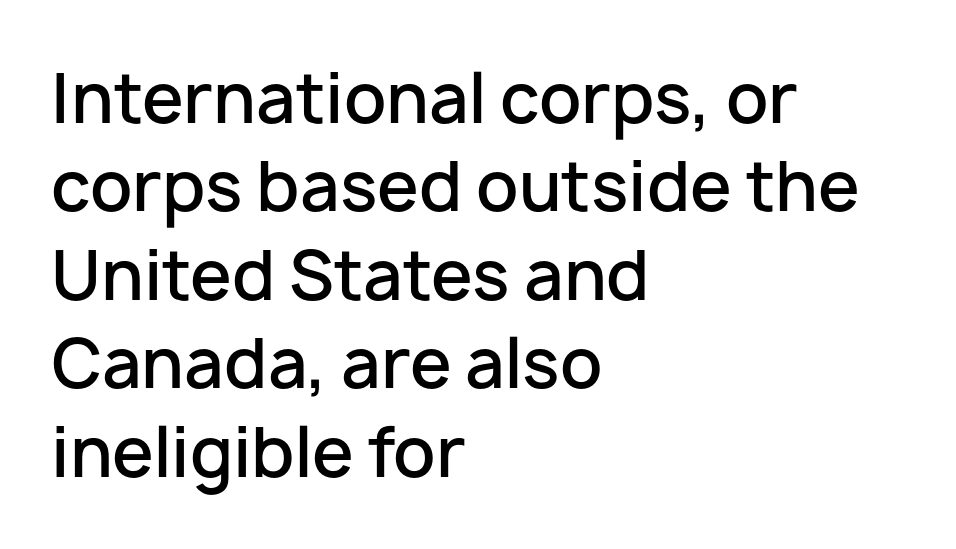
{"serif": "no", "italic": "no", "bold": "semi", "weight": "semibold", "width": "normal", "stroke_contrast": "low", "x_height": "medium", "monospaced": "no", "underline": "no", "align": "left", "line_spacing": "normal", "line_spacing_ratio": 1.32, "letter_spacing": "normal", "letter_spacing_em": 0.0, "glyph_px": 67}
